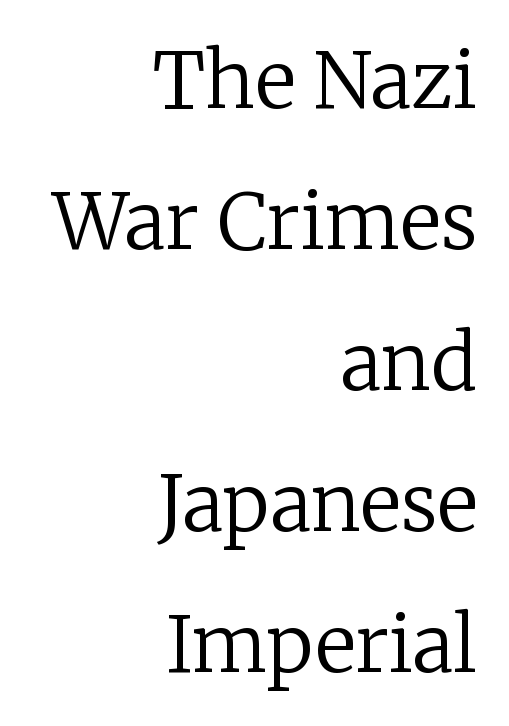
{"serif": "yes", "italic": "no", "bold": "no", "weight": "regular", "width": "normal", "stroke_contrast": "low", "x_height": "medium", "monospaced": "no", "underline": "no", "align": "right", "line_spacing_ratio": 1.83, "letter_spacing": "normal", "letter_spacing_em": 0.0, "glyph_px": 77}
